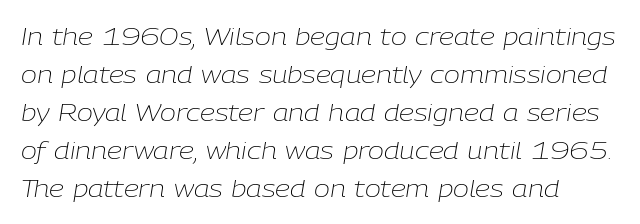
{"italic": "yes", "lean": "right", "slant_degrees": 9, "bold": "no", "underline": "no", "align": "left", "line_spacing": "normal", "line_spacing_ratio": 1.58, "letter_spacing": "normal", "letter_spacing_em": 0.0, "glyph_px": 24}
